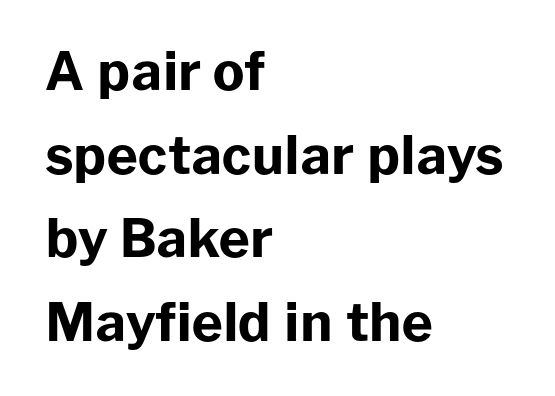
Q: Is the text bold? A: Yes.
Q: Is the text italic (slanted)? A: No, it is upright.
Q: Is the typeface a serif or a sans-serif typeface? A: Sans-serif.
Q: Is the text underlined? A: No.
Q: How is the paragraph aligned? A: Left-aligned.
Q: Is the spacing between letters normal or unusually wide? A: Normal.
Q: Is the spacing between lines tight, normal or loose? A: Normal.
Q: Width (condensed, normal, or wide)? A: Normal.
Q: Stroke contrast? A: Low.
Q: x-height? A: Medium.
Q: Monospaced? A: No.
